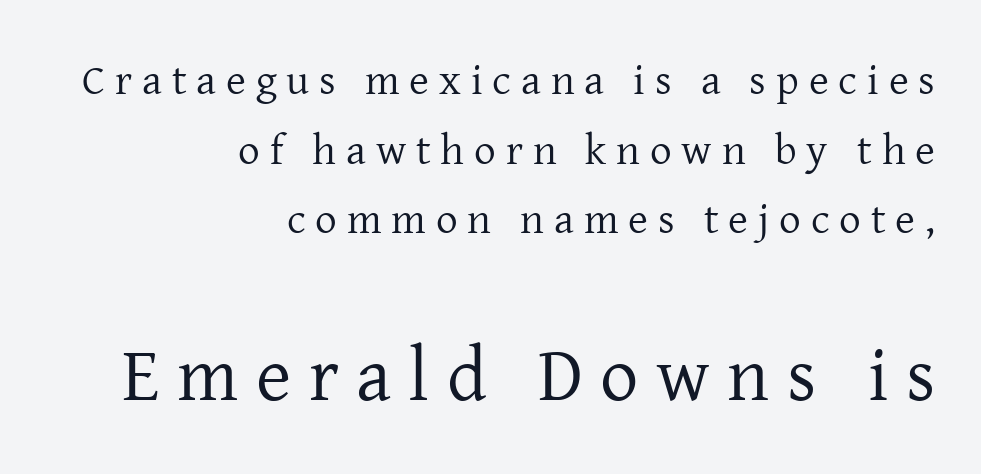
{"serif": "yes", "italic": "no", "bold": "no", "weight": "regular", "width": "normal", "stroke_contrast": "low", "x_height": "medium", "monospaced": "no", "underline": "no", "align": "right", "line_spacing": "normal", "line_spacing_ratio": 1.62, "letter_spacing": "wide", "letter_spacing_em": 0.23, "larger_block": "second", "size_ratio": 1.77, "glyph_px": 76}
